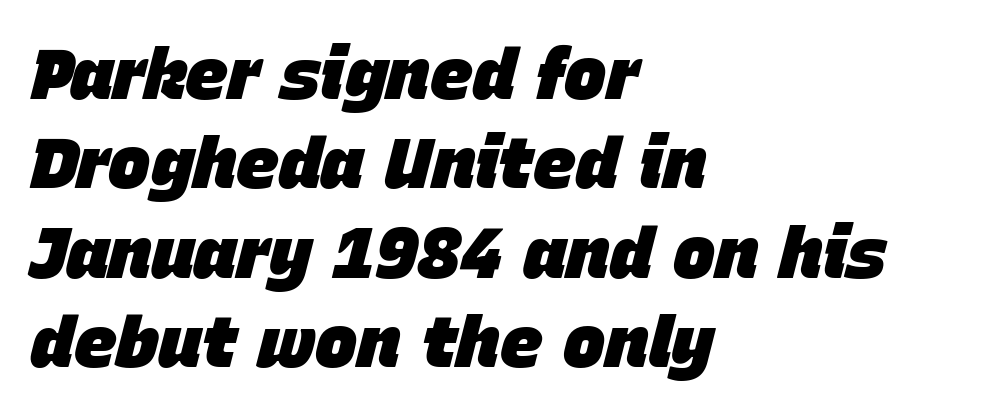
A bare baseline throughout the passage. No extra tracking has been applied to these lines. The vertical gap from one line to the next is medium. Leftover space on each line is placed entirely after the last word. A typesetter would call this proportional, since set widths differ per character. When letters slant like this, we call the style italic.
